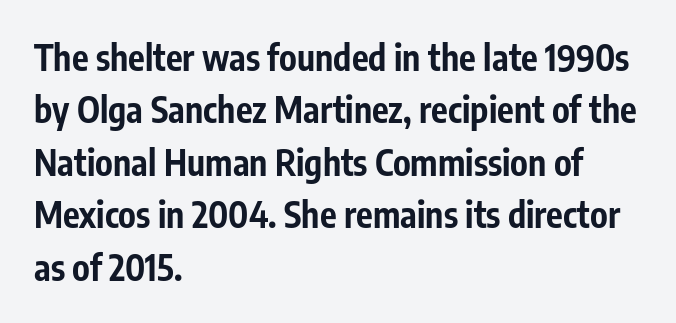
The image shows 35 px bold, condensed sans-serif type, upright; set left-aligned, normal line spacing (1.5x), normal letter spacing, not underlined; low stroke contrast and a medium x-height.
